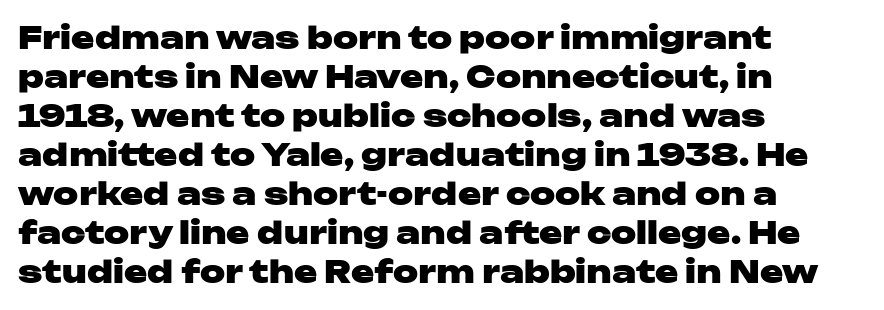
The rendering uses a moderate line-height, typical for paragraphs. The passage shown is typed in a proportional face where columns would drift. Line beginnings align vertically; line endings do not. This sample uses an upright cut, with every glyph sitting square on the baseline.
